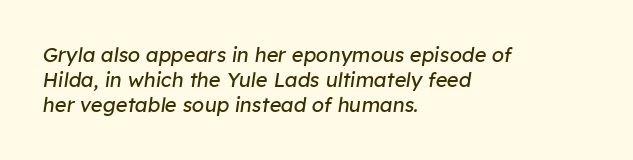
Characters follow at the spacing the type designer built in. There's an unmistakable incline to the writing here. Stems here are at most as thick as an everyday book face. Underline: absent. Each line starts at the same left margin while the right side varies.
